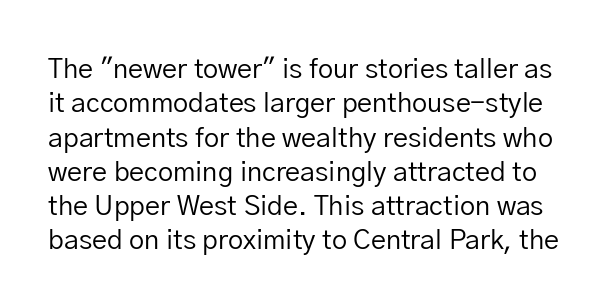
{"italic": "no", "bold": "no", "underline": "no", "line_spacing": "normal", "line_spacing_ratio": 1.27, "letter_spacing": "normal", "letter_spacing_em": 0.0, "glyph_px": 27}
